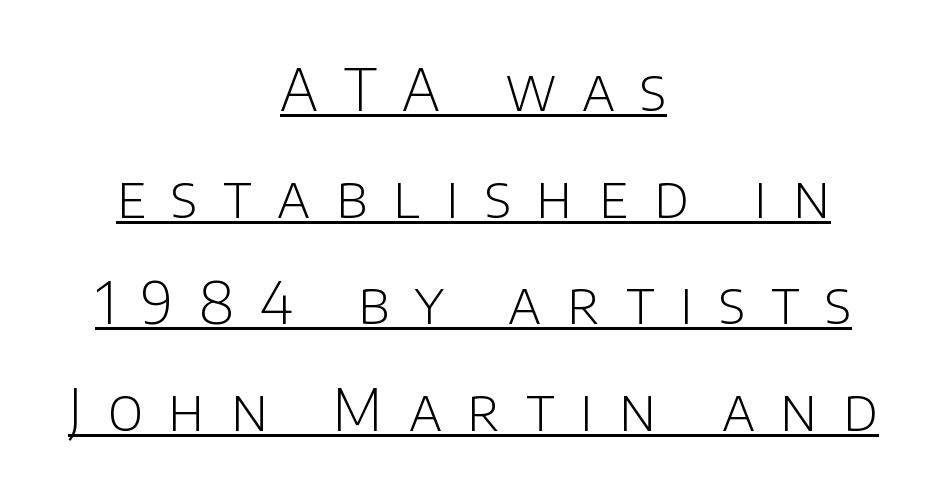
The image shows 58 px light sans-serif type, upright; set centered, line spacing 1.84x, unusually wide letter spacing (+0.44 em), underlined; low stroke contrast and a large x-height.
